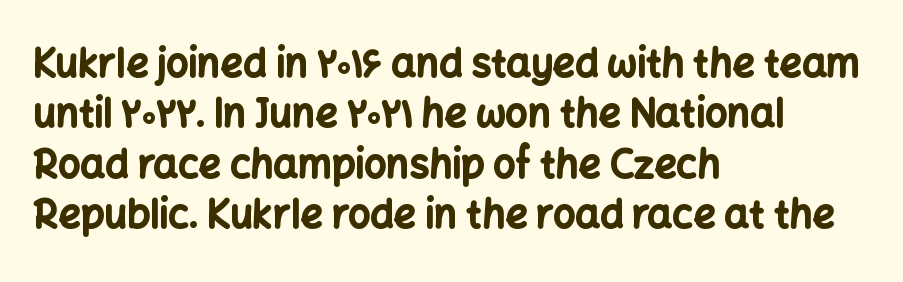
The words here are not underlined. In terms of leading, this rendering sits right in the middle. Nope, no serifs anywhere on these letters. The line texture is even and compact thanks to regular tracking. Typesetter's note: full bold, strokes at maximum text heaviness.
